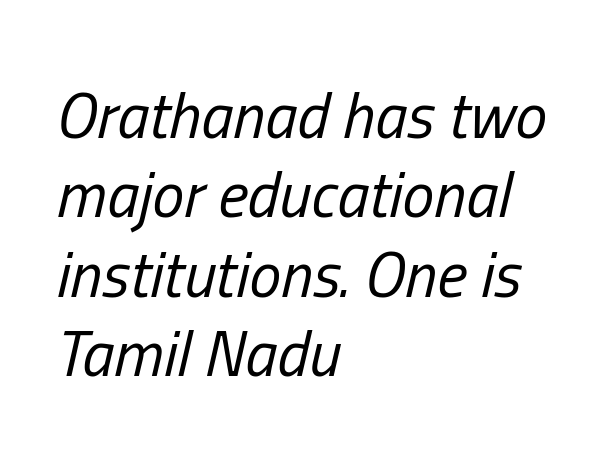
Q: Is the text bold? A: No.
Q: Is the text italic (slanted)? A: Yes, it leans right by about 13 degrees.
Q: Is the text underlined? A: No.
Q: How is the paragraph aligned? A: Left-aligned.
Q: Is the spacing between letters normal or unusually wide? A: Normal.
Q: Width (condensed, normal, or wide)? A: Condensed.
Q: Stroke contrast? A: Low.
Q: x-height? A: Medium.
Q: Monospaced? A: No.
